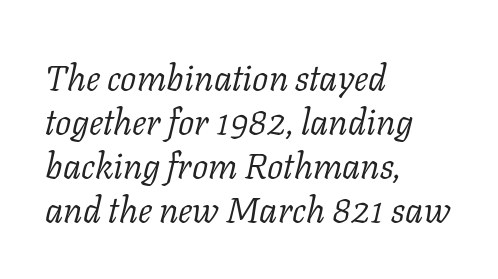
Q: Is the text bold? A: No.
Q: Is the text italic (slanted)? A: Yes, it leans right by about 11 degrees.
Q: Is the typeface a serif or a sans-serif typeface? A: Serif.
Q: Is the text underlined? A: No.
Q: How is the paragraph aligned? A: Left-aligned.
Q: Is the spacing between letters normal or unusually wide? A: Normal.
Q: Width (condensed, normal, or wide)? A: Normal.
Q: Stroke contrast? A: Low.
Q: x-height? A: Medium.
Q: Monospaced? A: No.
